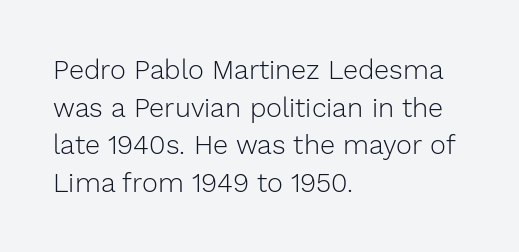
Notice how the stems are strictly vertical — no italics here. A bare baseline throughout the passage. Inter-character spacing is left at the font's built-in metrics. Vertical spacing — default. The ragged edge is on the right, which tells us the setting is flush left. The font sits on the lighter half of the weight spectrum, regular included.
